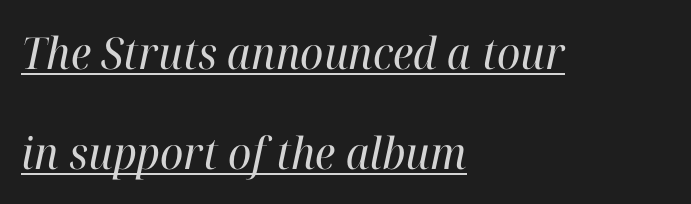
The image shows 44 px regular-weight serif type, italic (leaning right); set left-aligned, loose line spacing (2.28x), normal letter spacing, underlined; high stroke contrast and a medium x-height.
